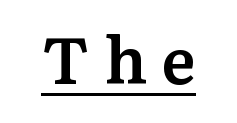
{"serif": "yes", "italic": "no", "bold": "semi", "weight": "semibold", "width": "normal", "stroke_contrast": "medium", "x_height": "medium", "monospaced": "no", "underline": "yes", "letter_spacing": "wide", "letter_spacing_em": 0.22, "glyph_px": 65}
